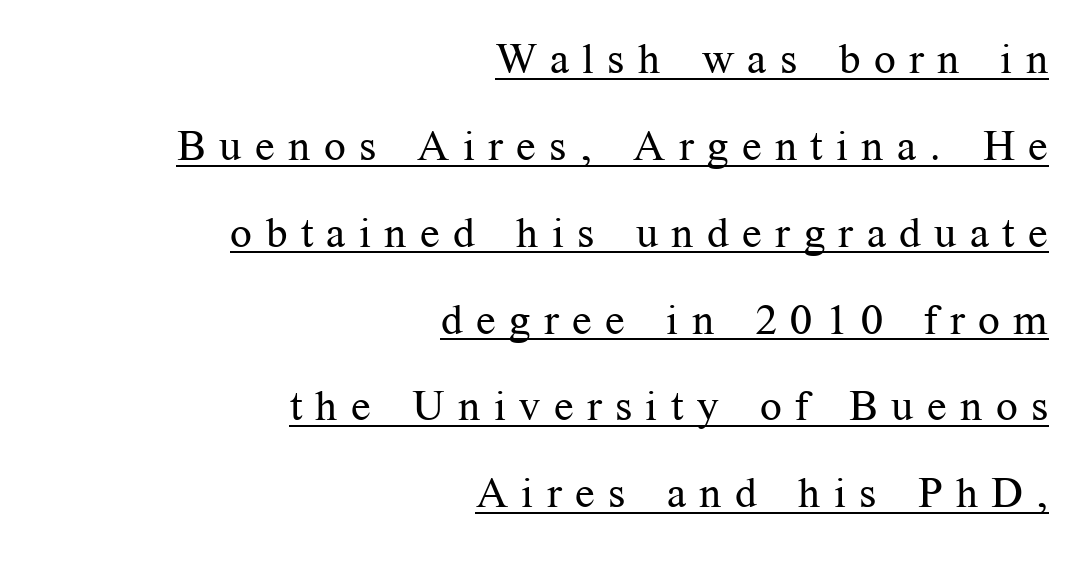
Q: Is the text bold? A: No.
Q: Is the text italic (slanted)? A: No, it is upright.
Q: Is the typeface a serif or a sans-serif typeface? A: Serif.
Q: Is the text underlined? A: Yes.
Q: How is the paragraph aligned? A: Right-aligned.
Q: Is the spacing between letters normal or unusually wide? A: Unusually wide.
Q: Is the spacing between lines tight, normal or loose? A: Loose.
Q: Width (condensed, normal, or wide)? A: Normal.
Q: Stroke contrast? A: Medium.
Q: x-height? A: Medium.
Q: Monospaced? A: No.
